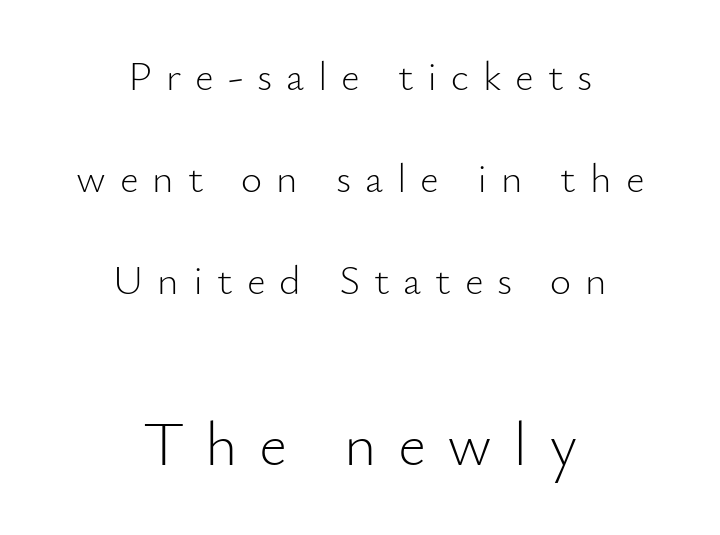
{"serif": "no", "italic": "no", "bold": "no", "weight": "light", "width": "normal", "stroke_contrast": "low", "x_height": "small", "monospaced": "no", "underline": "no", "align": "center", "line_spacing": "loose", "line_spacing_ratio": 2.49, "letter_spacing": "wide", "letter_spacing_em": 0.34, "larger_block": "second", "size_ratio": 1.51, "glyph_px": 62}
